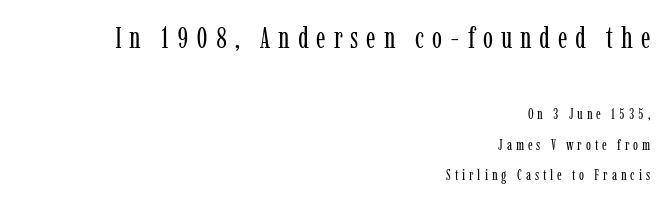
The text block is weighted toward the right margin, trailing off unevenly leftward. The face used here is proportionally spaced, like ordinary book or web type. The type sits square on the baseline with zero lean. A quiet, ordinary-to-light weight characterises the typeface.
